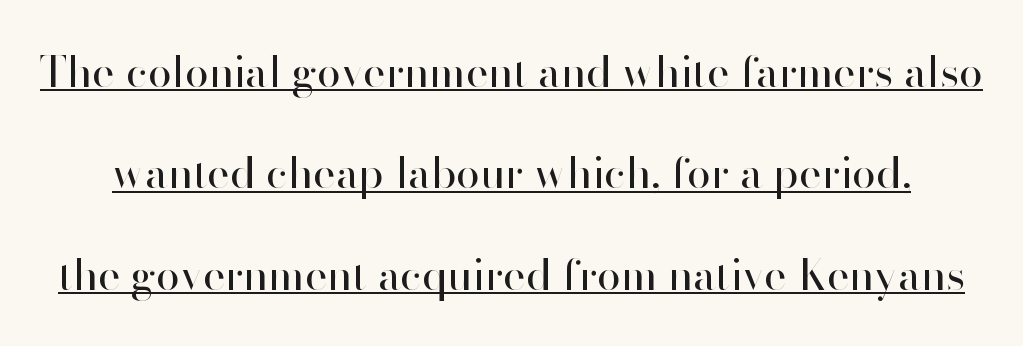
The image shows 43 px regular-weight sans-serif type, upright; set loose line spacing (2.36x), normal letter spacing, underlined; high stroke contrast and a small x-height.
